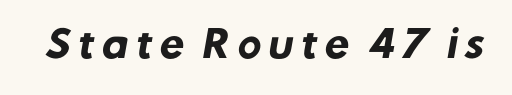
{"serif": "no", "bold": "yes", "weight": "heavy", "width": "normal", "stroke_contrast": "low", "x_height": "medium", "monospaced": "no", "underline": "no", "glyph_px": 36}
